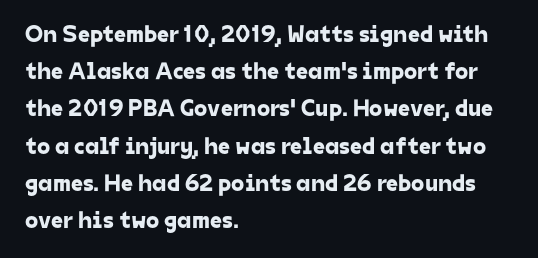
Q: Is the text underlined? A: No.
Q: How is the paragraph aligned? A: Left-aligned.
Q: Is the spacing between letters normal or unusually wide? A: Normal.
Q: Is the spacing between lines tight, normal or loose? A: Normal.
